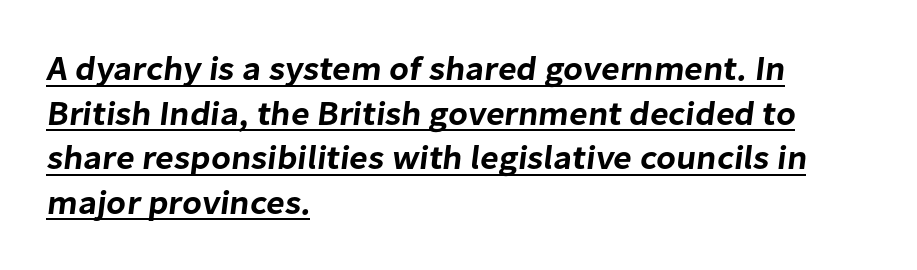
Typographically, this falls in the sans-serif category. Note the varied advance widths — an 'i' is clearly narrower than an 'm'. Underline: present. The space between consecutive lines is moderate.
